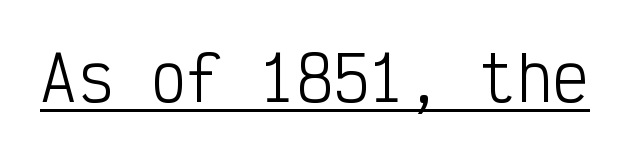
Q: Is the text bold? A: No.
Q: Is the text italic (slanted)? A: No, it is upright.
Q: Is the typeface a serif or a sans-serif typeface? A: Sans-serif.
Q: Is the text underlined? A: Yes.
Q: Is the spacing between letters normal or unusually wide? A: Normal.
Q: Width (condensed, normal, or wide)? A: Condensed.
Q: Stroke contrast? A: Low.
Q: x-height? A: Medium.
Q: Monospaced? A: Yes.
